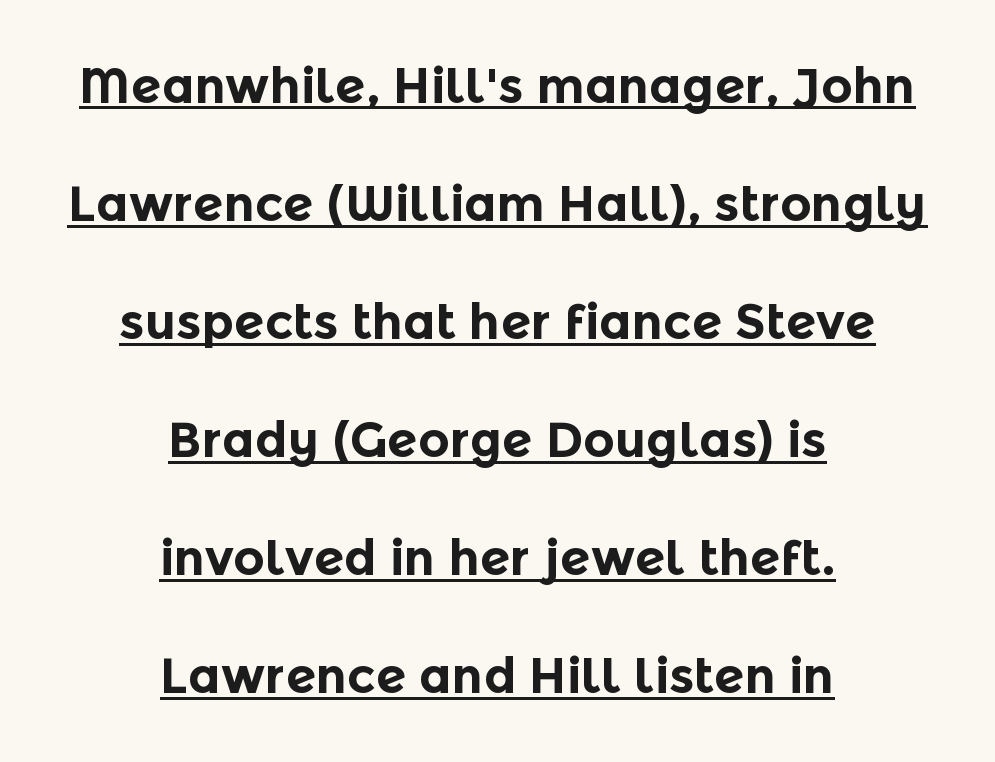
The image shows 49 px bold sans-serif type, upright; set centered, loose line spacing (2.41x), normal letter spacing, underlined; a medium x-height.
